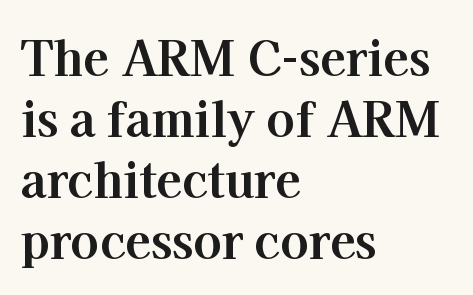
The typesetting leans heavy: a genuine bold. Looks like regular typesetting: each glyph gets only the width it needs. Standard letterfit; no display-style spreading of the glyphs. Small tapered or slab feet sit at the stroke ends, so this counts as serif. Plain, unruled lines of type.
